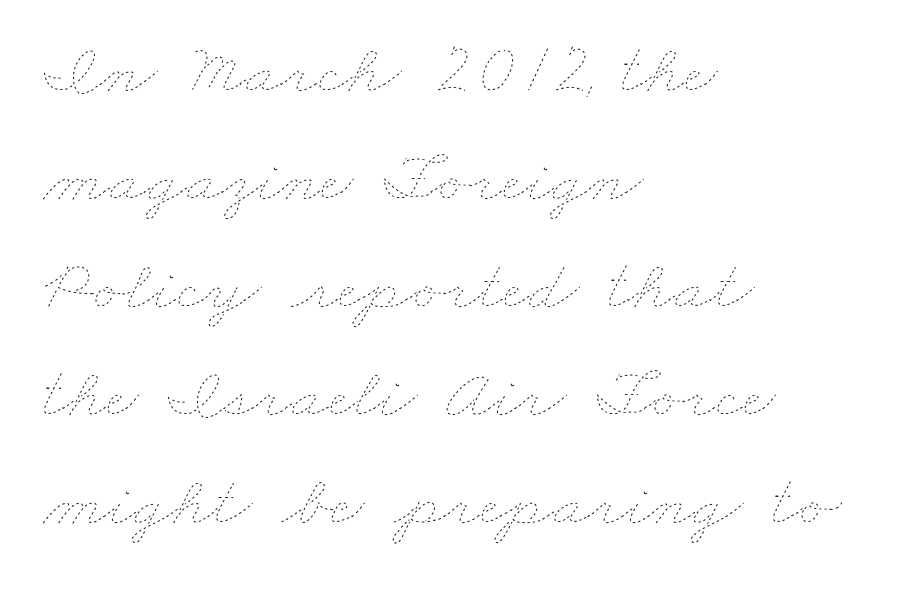
Just letters on the line, the space beneath them empty. Leftover space on each line is placed entirely after the last word. Students, observe: this is what conventionally led text looks like. Proportional: the letters do not fall into vertical columns. Letters have the restrained weight of plain body copy at most. Short note: letters normally spaced.
